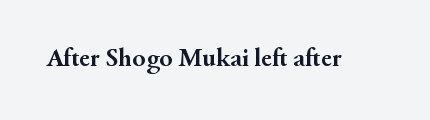
{"italic": "no", "bold": "yes", "underline": "no", "letter_spacing": "normal", "letter_spacing_em": 0.0, "glyph_px": 27}
